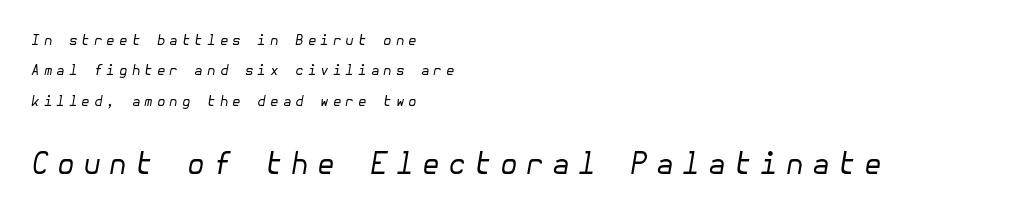
The vertical gap from one line to the next is large. Summary of weight: not heavy and not bold. If you drew a line through each stem, it would be angled. Whoever set this made the second block the dominant, larger element.
